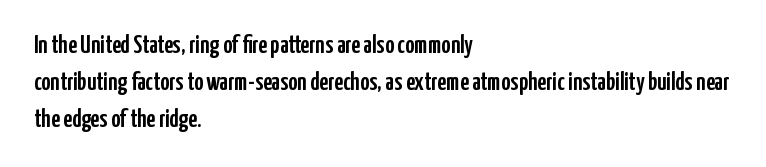
Designer's note — italics off, roman on. Compared with typical paragraphs, the rows here are spaced about the same. No word sits above an underline. Left-aligned paragraph, ragged on the right. This sample uses plain, unmodified letter spacing.
